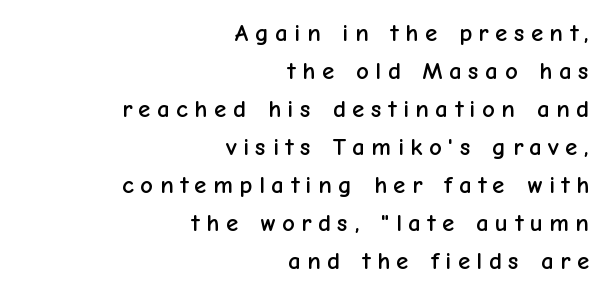
Q: Is the text italic (slanted)? A: No, it is upright.
Q: Is the text underlined? A: No.
Q: How is the paragraph aligned? A: Right-aligned.
Q: Is the spacing between letters normal or unusually wide? A: Unusually wide.
Q: Is the spacing between lines tight, normal or loose? A: Normal.
